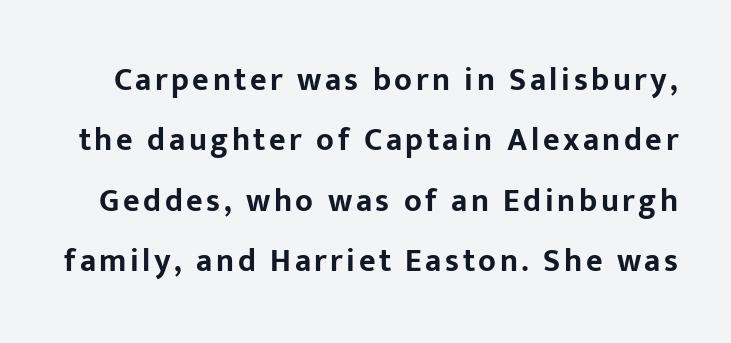
{"serif": "no", "italic": "no", "bold": "yes", "weight": "bold", "width": "normal", "stroke_contrast": "low", "x_height": "medium", "monospaced": "no", "underline": "no", "line_spacing_ratio": 1.89, "glyph_px": 32}
